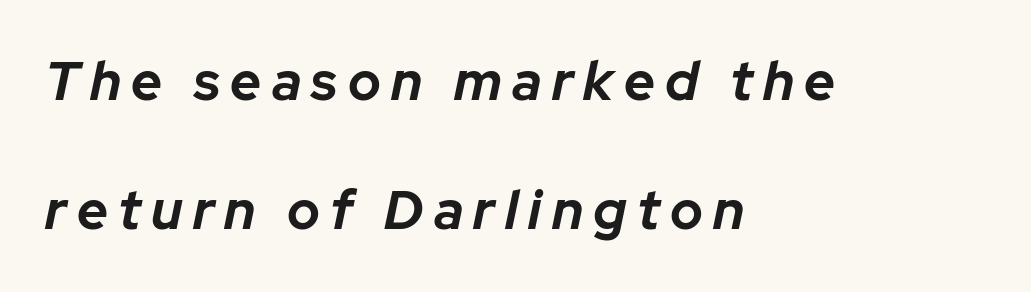
{"italic": "yes", "lean": "right", "slant_degrees": 12, "bold": "yes", "weight": "bold", "width": "normal", "stroke_contrast": "low", "x_height": "medium", "monospaced": "no", "underline": "no", "align": "left", "line_spacing": "loose", "line_spacing_ratio": 2.39, "glyph_px": 54}
